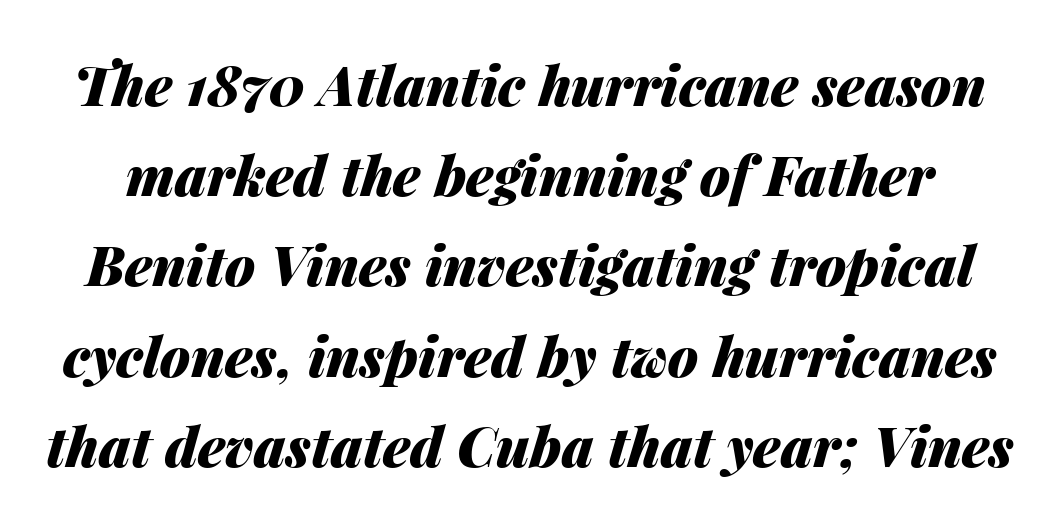
Rendered with sloped, italic letterforms. How heavy is the stroke? Heavy — this is a bold. The string is rendered with underlining switched off. The space between consecutive lines is moderate.
